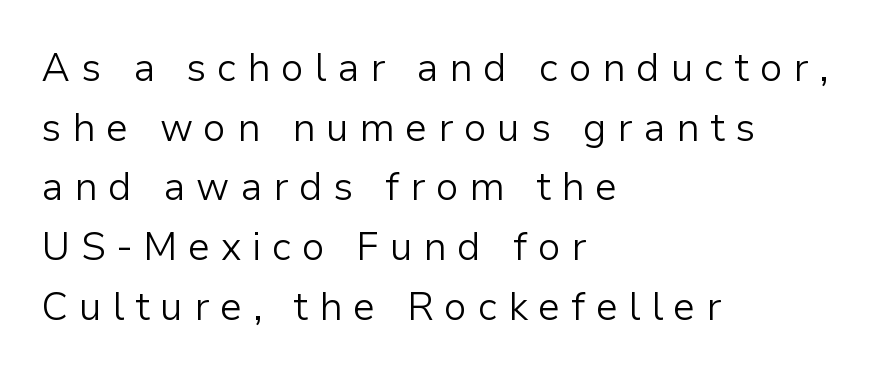
Q: Is the text bold? A: No.
Q: Is the text italic (slanted)? A: No, it is upright.
Q: Is the typeface a serif or a sans-serif typeface? A: Sans-serif.
Q: Is the text underlined? A: No.
Q: How is the paragraph aligned? A: Left-aligned.
Q: Is the spacing between letters normal or unusually wide? A: Unusually wide.
Q: Is the spacing between lines tight, normal or loose? A: Normal.
Q: Width (condensed, normal, or wide)? A: Normal.
Q: Stroke contrast? A: Low.
Q: x-height? A: Medium.
Q: Monospaced? A: No.
